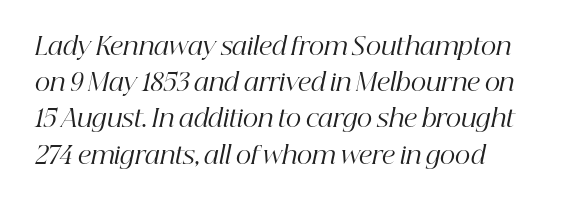
The rendering applies a slant to the glyphs. Here the glyphs are tracked normally, forming tight word shapes. Evenly set lines give the paragraph a standard silhouette. The passage shown is not bold in any degree. Descenders are the only things crossing below the line.
